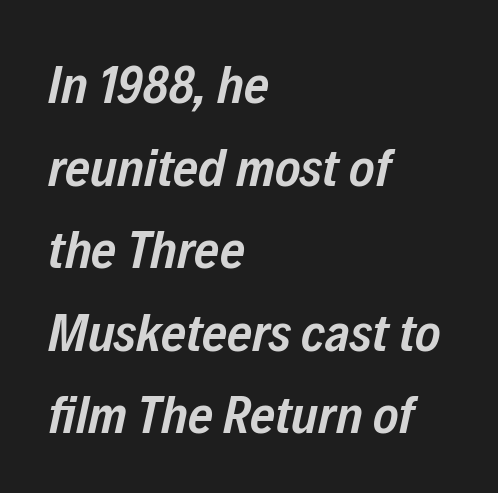
The image shows 54 px semibold, condensed type, italic (leaning right); set left-aligned, normal line spacing (1.53x), normal letter spacing, not underlined; low stroke contrast and a medium x-height.
